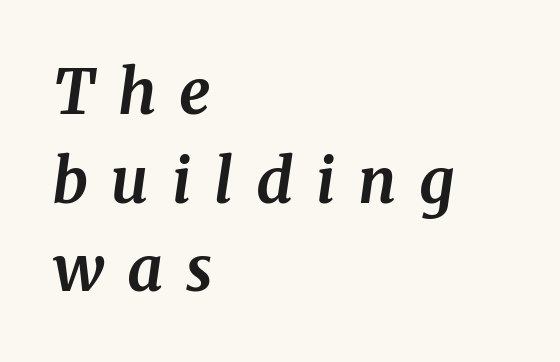
{"serif": "yes", "italic": "yes", "lean": "right", "slant_degrees": 8, "bold": "yes", "weight": "bold", "width": "normal", "stroke_contrast": "medium", "x_height": "medium", "monospaced": "no", "underline": "no", "align": "left", "line_spacing": "normal", "line_spacing_ratio": 1.43, "letter_spacing": "wide", "letter_spacing_em": 0.37, "glyph_px": 62}
